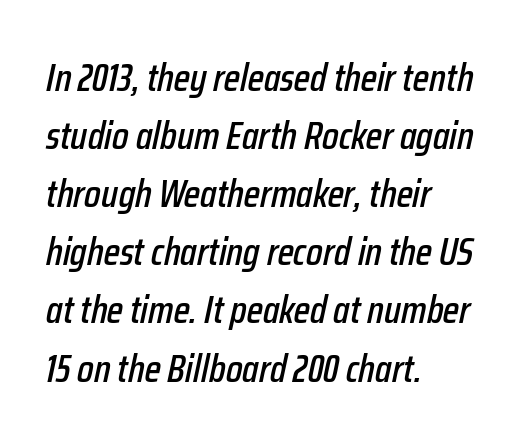
Caption: standard tracking, unaltered. The designer left line spacing at the default. Plain, unruled lines of type. Every row of glyphs begins at an identical x-position on the left.
